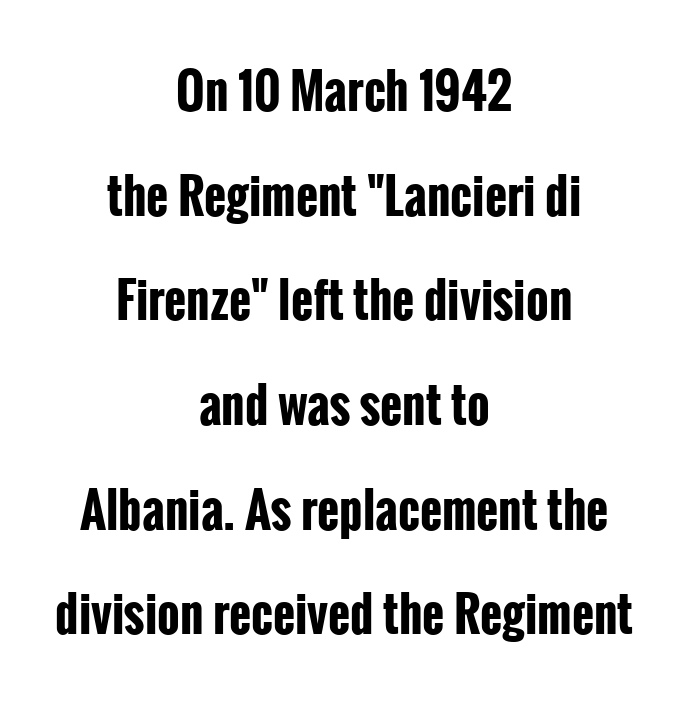
The image shows 48 px bold, condensed sans-serif type, upright; set centered, loose line spacing (2.18x), normal letter spacing, not underlined; low stroke contrast and a medium x-height.
